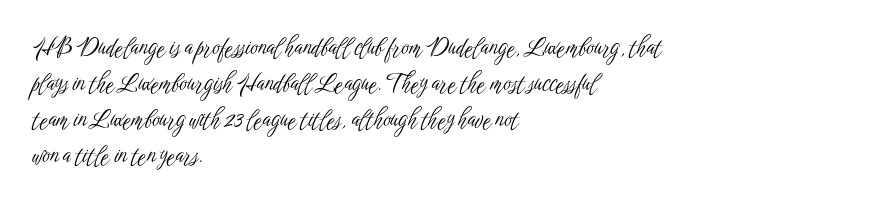
The image shows 23 px text type; set left-aligned, normal line spacing (1.57x), normal letter spacing, not underlined.
